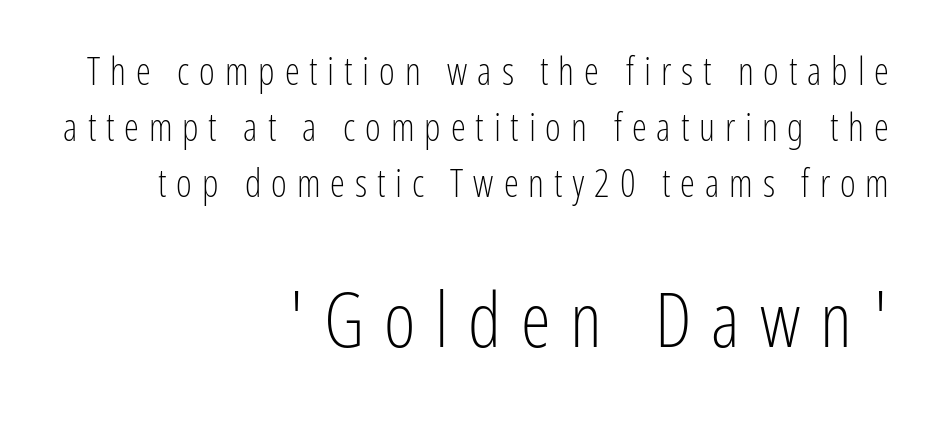
Q: Is the text bold? A: No.
Q: Is the text italic (slanted)? A: No, it is upright.
Q: Is the typeface a serif or a sans-serif typeface? A: Sans-serif.
Q: Is the text underlined? A: No.
Q: How is the paragraph aligned? A: Right-aligned.
Q: Is the spacing between letters normal or unusually wide? A: Unusually wide.
Q: Is the spacing between lines tight, normal or loose? A: Normal.
Q: Which block of text is set in a larger size, the first (top) or the second (bottom)? A: The second (bottom) one.
Q: Width (condensed, normal, or wide)? A: Condensed.
Q: Stroke contrast? A: Low.
Q: x-height? A: Medium.
Q: Monospaced? A: No.
